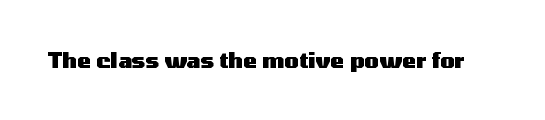
The image shows 21 px bold type, upright; set normal letter spacing, not underlined.
